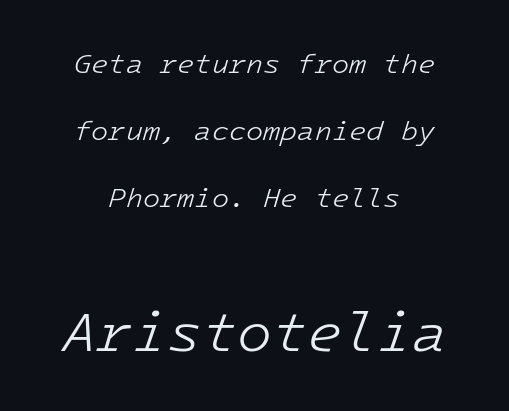
One-word summary of the alignment: center. The typography opts for an oblique posture over an upright one. Character size in the trailing block exceeds that of the leading block. Vertically, the passage feels expansive, rows floating well apart. Letters rest on an invisible, unmarked baseline.
